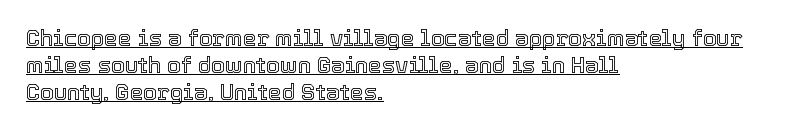
Honestly, the underline is the first thing you notice here. Glyph-to-glyph distance matches everyday printed text. The lines in this sample share a left origin and differ only in where they stop. Unlike italic type, these characters show no tilt at all.
